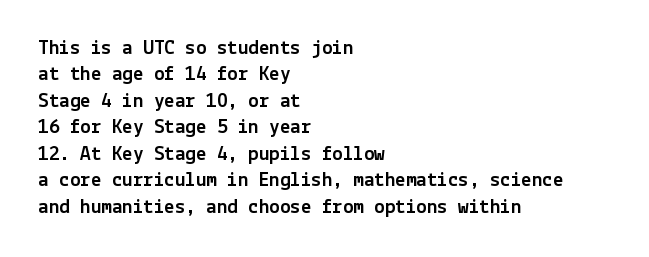
The image shows 21 px text type, upright; set left-aligned, normal line spacing (1.26x), normal letter spacing, not underlined.
